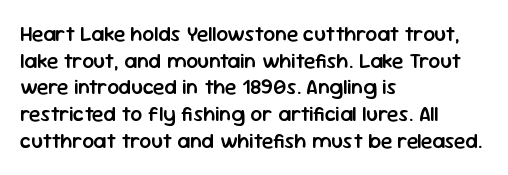
Q: Is the text bold? A: Semi-bold.
Q: Is the text italic (slanted)? A: No, it is upright.
Q: Is the text underlined? A: No.
Q: How is the paragraph aligned? A: Left-aligned.
Q: Is the spacing between letters normal or unusually wide? A: Normal.
Q: Is the spacing between lines tight, normal or loose? A: Normal.
